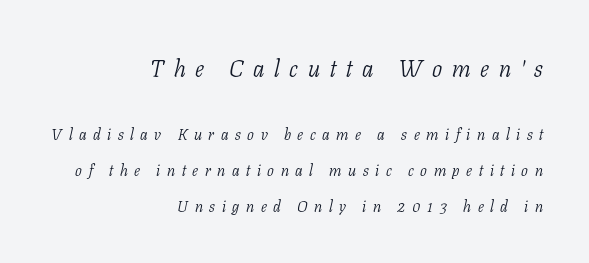
{"italic": "yes", "lean": "right", "slant_degrees": 11, "bold": "no", "underline": "no", "align": "right", "line_spacing": "loose", "line_spacing_ratio": 2.24, "letter_spacing": "wide", "letter_spacing_em": 0.41, "larger_block": "first", "size_ratio": 1.5, "glyph_px": 24}
